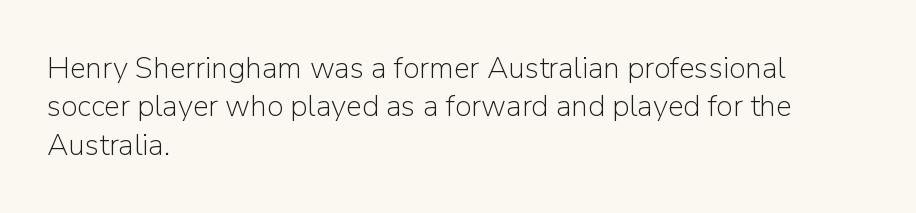
The image shows 30 px light sans-serif type, upright; set left-aligned, normal line spacing (1.28x), normal letter spacing, not underlined; low stroke contrast and a medium x-height.
